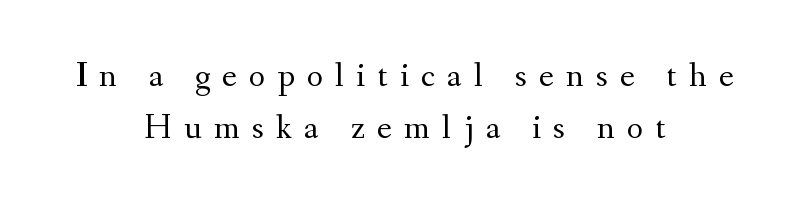
The rendering inserts visible extra space after every character. Horizontal bands of white between lines are of average thickness. The font sits on the lighter half of the weight spectrum, regular included. Any mark beneath the type? The region is blank.
